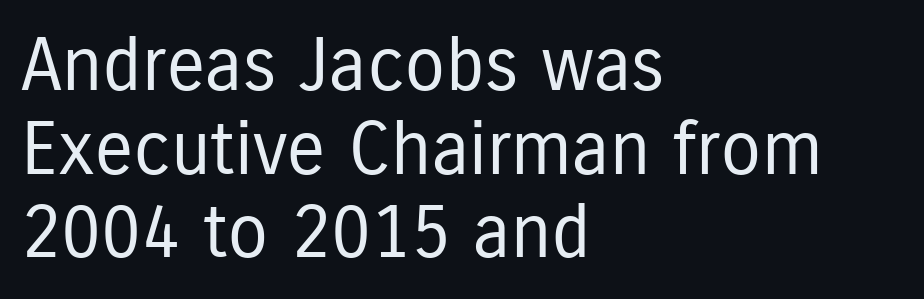
Q: Is the text bold? A: No.
Q: Is the text italic (slanted)? A: No, it is upright.
Q: Is the typeface a serif or a sans-serif typeface? A: Sans-serif.
Q: Is the text underlined? A: No.
Q: How is the paragraph aligned? A: Left-aligned.
Q: Is the spacing between letters normal or unusually wide? A: Normal.
Q: Is the spacing between lines tight, normal or loose? A: Tight.
Q: Width (condensed, normal, or wide)? A: Condensed.
Q: Stroke contrast? A: Low.
Q: x-height? A: Medium.
Q: Monospaced? A: No.
